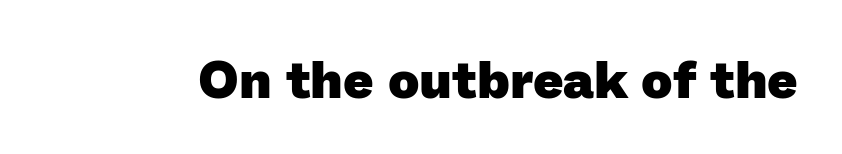
{"serif": "no", "bold": "yes", "weight": "heavy", "width": "normal", "stroke_contrast": "low", "x_height": "medium", "monospaced": "no", "underline": "no", "letter_spacing": "normal", "letter_spacing_em": 0.0, "glyph_px": 53}
